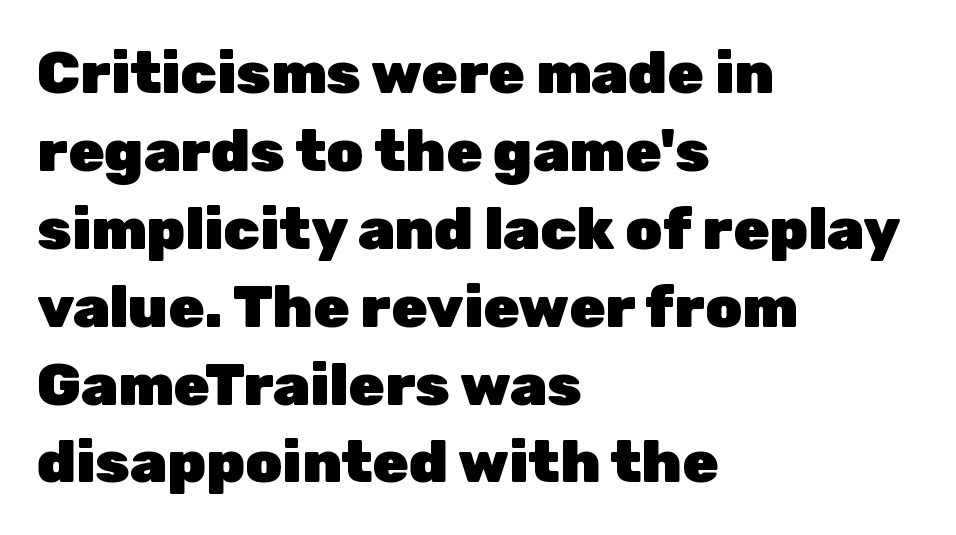
A sans-serif font was chosen for this passage. This block has exactly the height ordinary leading produces. Tracking here is standard; glyphs follow each other at the usual distance. A student would call this left alignment; a typographer would say flush left, rag right. It's the straight-up-and-down kind of type. The face used here is proportionally spaced, like ordinary book or web type.
